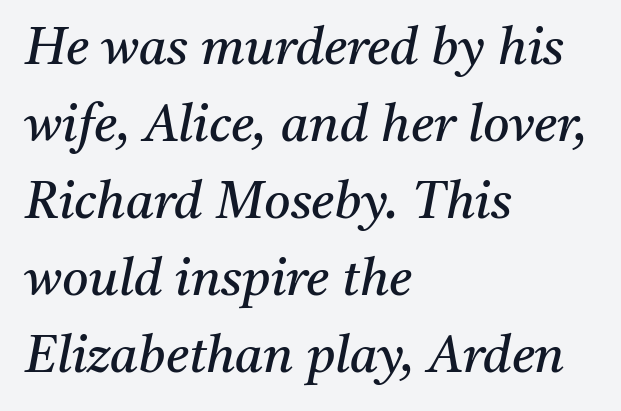
The image shows 51 px regular-weight serif type, italic (leaning right); set left-aligned, normal line spacing (1.51x), normal letter spacing, not underlined; medium stroke contrast and a medium x-height.
